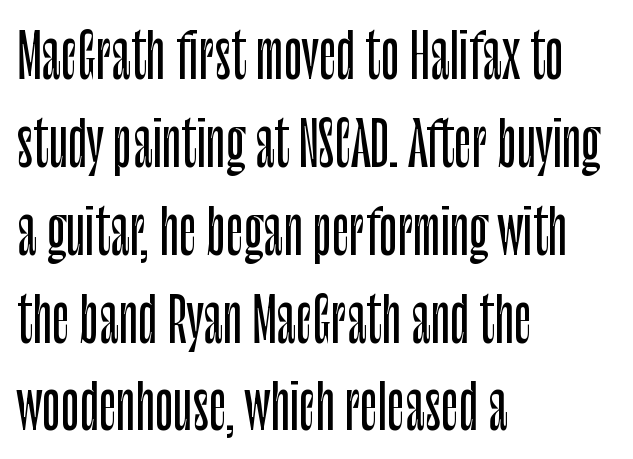
{"serif": "no", "italic": "no", "width": "condensed", "stroke_contrast": "low", "x_height": "large", "monospaced": "no", "underline": "no", "align": "left", "line_spacing": "normal", "line_spacing_ratio": 1.44, "letter_spacing": "normal", "letter_spacing_em": 0.0, "glyph_px": 61}
